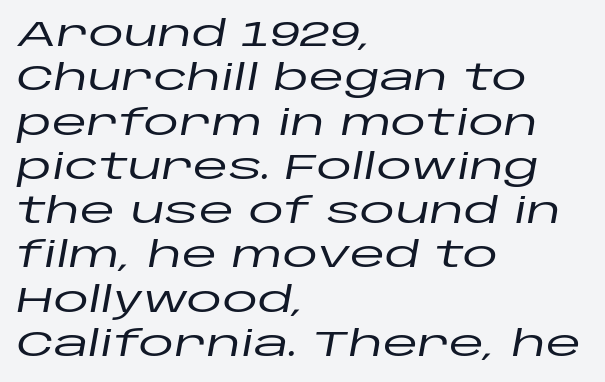
Type without underlining. These lines are set flush left with a ragged right edge. A typesetter would call this proportional, since set widths differ per character. This sample uses plain, unmodified letter spacing. The face used here has a pronounced slope to its letters.
